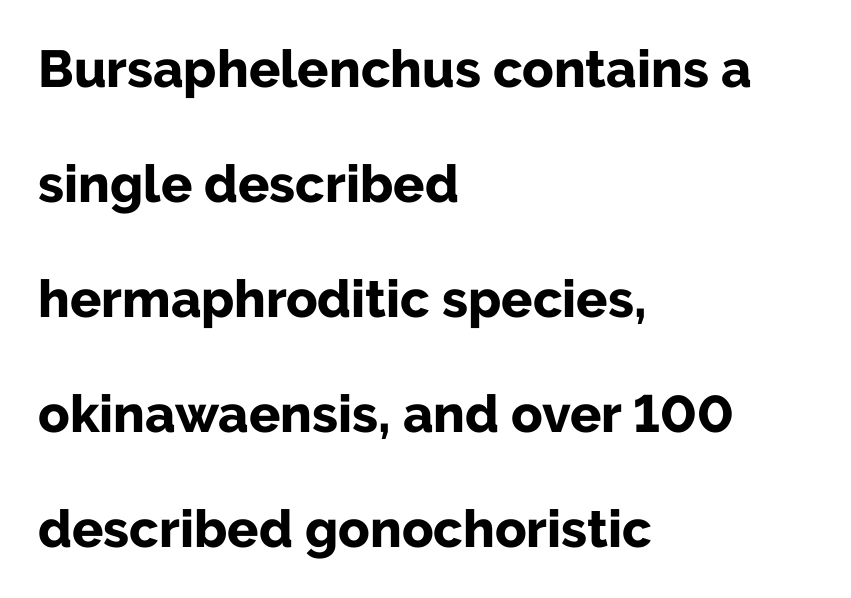
The image shows 52 px bold sans-serif type, upright; set left-aligned, loose line spacing (2.21x), normal letter spacing, not underlined; low stroke contrast and a medium x-height.
